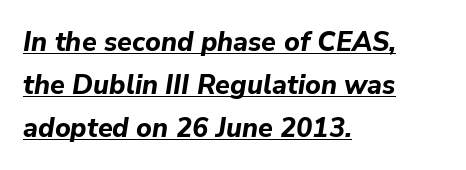
This is heavy type, rendered in bold. There's an unmistakable incline to the writing here. Somebody hit Ctrl+U on this one — the words are underlined. The block of text has a typical density, with ordinary space between rows. The face used here is rendered with its standard letterfit. The rag falls on the right side of this text block.
